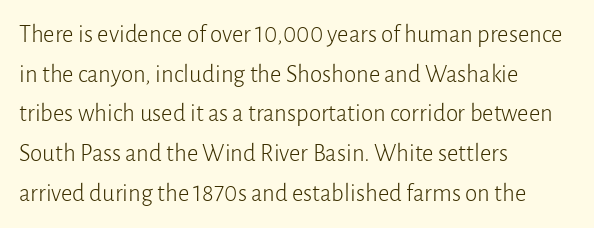
The image shows 25 px text type, upright; set left-aligned, normal line spacing (1.59x), normal letter spacing, not underlined.
